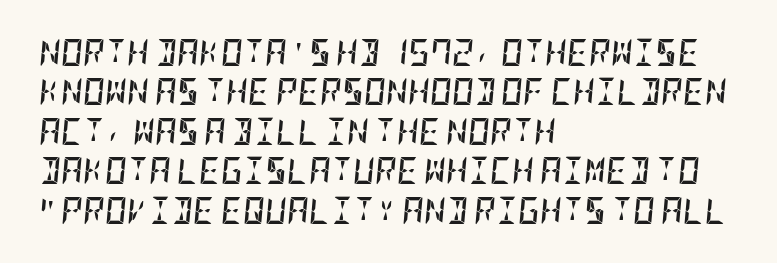
{"italic": "yes", "lean": "right", "slant_degrees": 5, "bold": "yes", "underline": "no", "align": "left", "line_spacing": "normal", "line_spacing_ratio": 1.46, "letter_spacing": "normal", "letter_spacing_em": 0.0, "glyph_px": 27}
